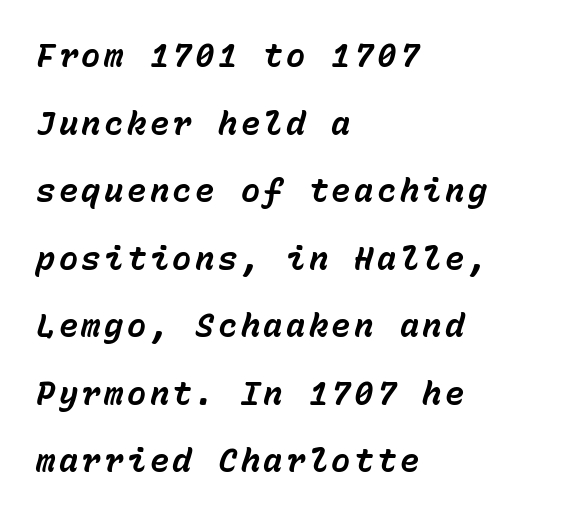
Q: Is the text bold? A: Yes.
Q: Is the text italic (slanted)? A: Yes, it leans right by about 15 degrees.
Q: Is the text underlined? A: No.
Q: How is the paragraph aligned? A: Left-aligned.
Q: Is the spacing between lines tight, normal or loose? A: Loose.
Q: Width (condensed, normal, or wide)? A: Normal.
Q: Stroke contrast? A: Low.
Q: x-height? A: Medium.
Q: Monospaced? A: Yes.
